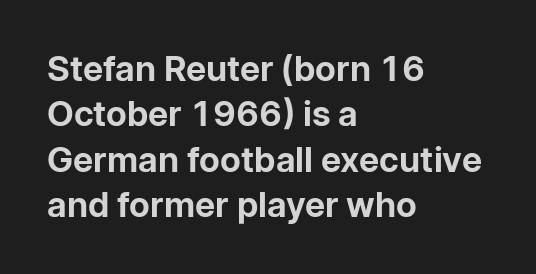
Q: Is the text bold? A: Yes.
Q: Is the text italic (slanted)? A: No, it is upright.
Q: Is the typeface a serif or a sans-serif typeface? A: Sans-serif.
Q: Is the text underlined? A: No.
Q: How is the paragraph aligned? A: Left-aligned.
Q: Is the spacing between letters normal or unusually wide? A: Normal.
Q: Is the spacing between lines tight, normal or loose? A: Normal.
Q: Width (condensed, normal, or wide)? A: Normal.
Q: Stroke contrast? A: Low.
Q: x-height? A: Medium.
Q: Monospaced? A: No.
